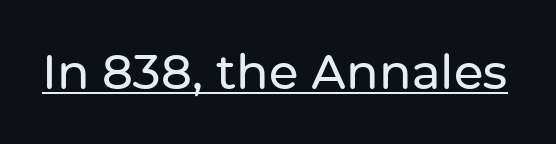
The image shows 48 px sans-serif type, upright; set normal letter spacing, underlined; low stroke contrast and a medium x-height.
